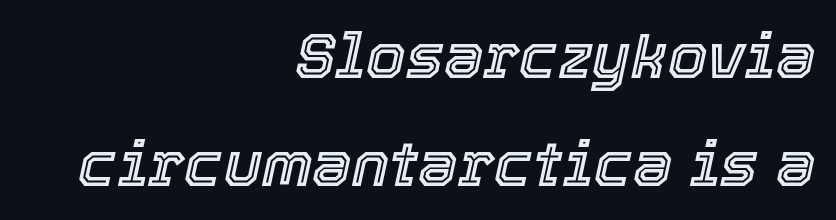
Caption: multi-line text, flush right, ragged left. Descenders are the only things crossing below the line. This rendering leaves character spacing at its baseline value. Looking at the ascenders, they clearly lean.
